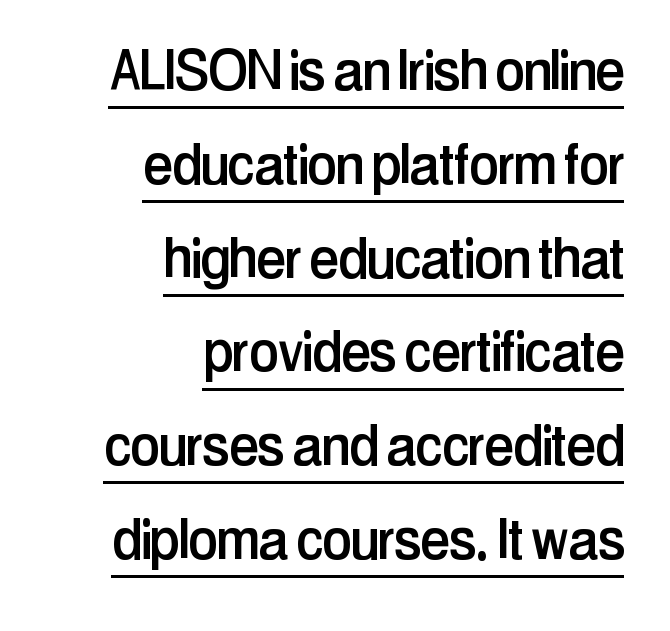
Q: Is the text italic (slanted)? A: No, it is upright.
Q: Is the typeface a serif or a sans-serif typeface? A: Sans-serif.
Q: Is the text underlined? A: Yes.
Q: How is the paragraph aligned? A: Right-aligned.
Q: Is the spacing between letters normal or unusually wide? A: Normal.
Q: Is the spacing between lines tight, normal or loose? A: Normal.
Q: Width (condensed, normal, or wide)? A: Condensed.
Q: Stroke contrast? A: Low.
Q: x-height? A: Medium.
Q: Monospaced? A: No.
